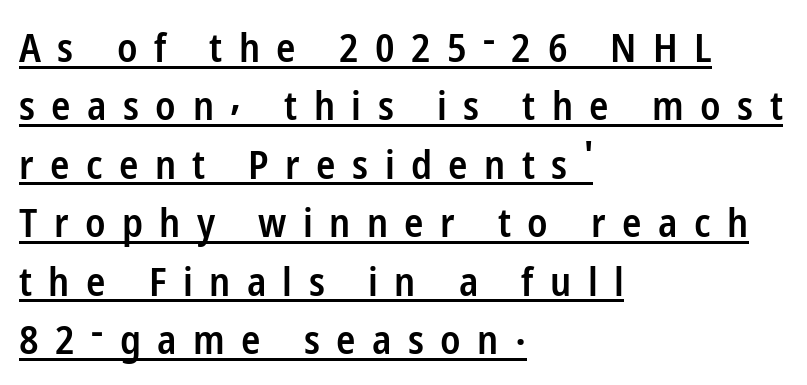
{"serif": "no", "italic": "no", "bold": "semi", "weight": "semibold", "width": "condensed", "stroke_contrast": "low", "x_height": "medium", "monospaced": "no", "underline": "yes", "align": "left", "line_spacing": "normal", "line_spacing_ratio": 1.46, "letter_spacing": "wide", "letter_spacing_em": 0.41, "glyph_px": 40}
